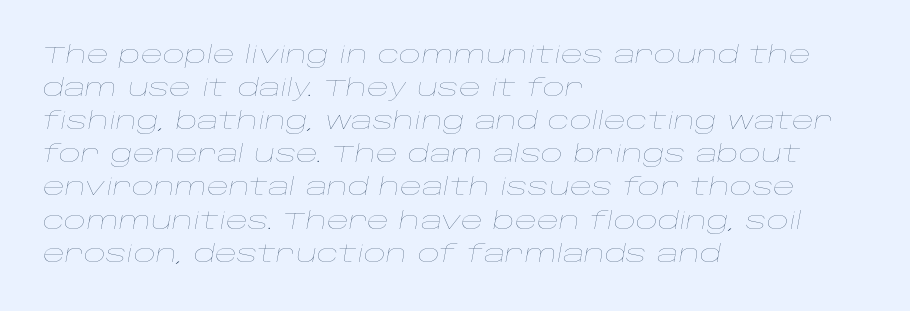
The image shows 24 px text type, italic (leaning right); set left-aligned, normal line spacing (1.38x), normal letter spacing, not underlined.
